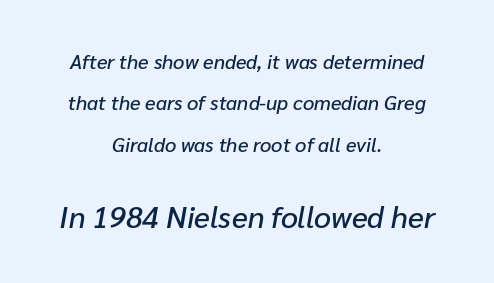
The image shows 30 px text type, italic (leaning right); set centered, loose line spacing (2.07x), normal letter spacing, not underlined; the second (bottom) block is 1.5x larger; low stroke contrast and a medium x-height.
